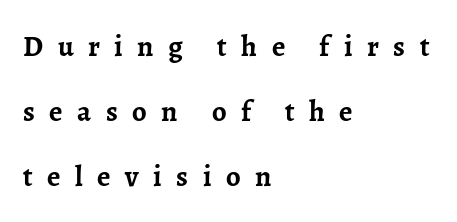
The image shows 29 px semibold serif type, upright; set left-aligned, loose line spacing (2.24x), unusually wide letter spacing (+0.5 em), not underlined; low stroke contrast and a medium x-height.
